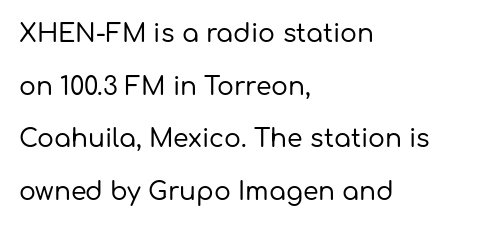
Q: Is the text italic (slanted)? A: No, it is upright.
Q: Is the text underlined? A: No.
Q: How is the paragraph aligned? A: Left-aligned.
Q: Is the spacing between letters normal or unusually wide? A: Normal.
Q: Is the spacing between lines tight, normal or loose? A: Loose.
